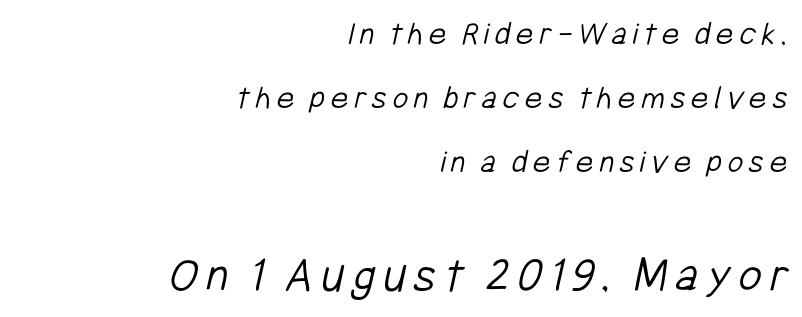
The image shows 51 px light, condensed sans-serif type; set right-aligned, line spacing 1.88x, not underlined; the second (bottom) block is 1.5x larger; low stroke contrast and a medium x-height.
